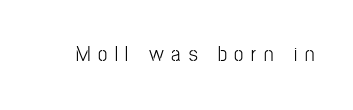
Look at the tracking — it's clearly loosened, letters drifting apart. Unlike italic type, these characters show no tilt at all. A quiet, ordinary-to-light weight characterises the typeface. This rendering features lettering with no underline.
